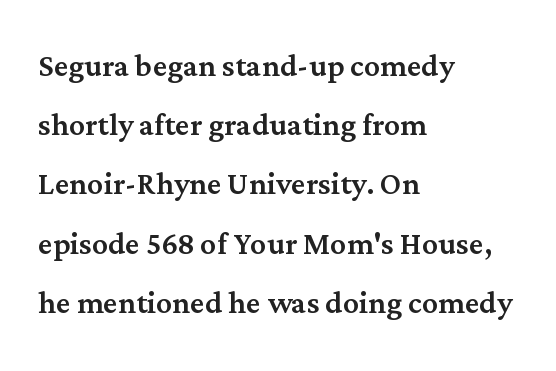
{"serif": "yes", "italic": "no", "width": "normal", "stroke_contrast": "medium", "x_height": "medium", "monospaced": "no", "underline": "no", "align": "left", "line_spacing": "normal", "line_spacing_ratio": 1.48, "letter_spacing": "normal", "letter_spacing_em": 0.0, "glyph_px": 40}
